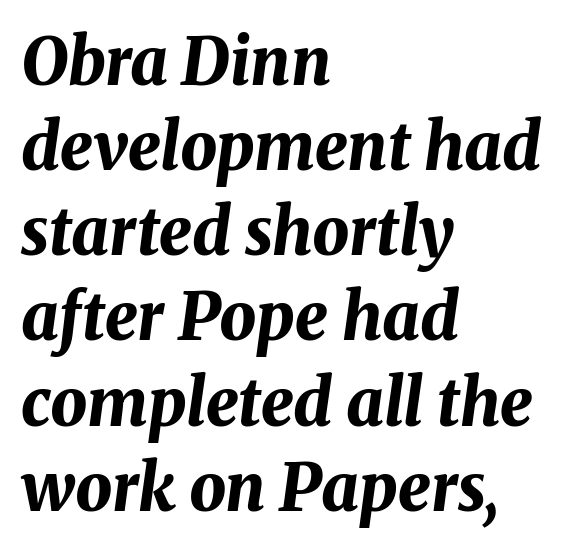
Line spacing here is normal. Slanted lettering throughout. Emphasis by weight is at full strength: bold. Bare-footed words on every line. This sample is left-justified, so line endings fall wherever the words run out. The passage shown is typed in a proportional face where columns would drift.
